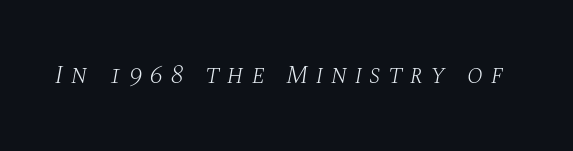
Unbolded letterforms with no extra heft. The line texture is sparse and dotted thanks to wide tracking. The glyphs are unaccompanied by any horizontal stroke below them. It's the slanting kind of type.
